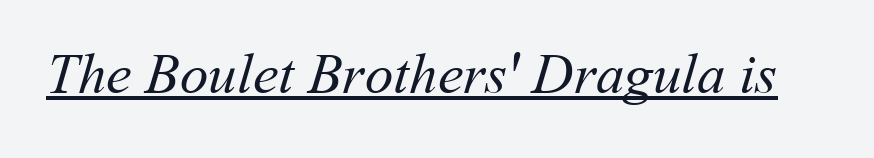
The image shows 57 px regular-weight type; set normal letter spacing, underlined; medium stroke contrast and a medium x-height.
